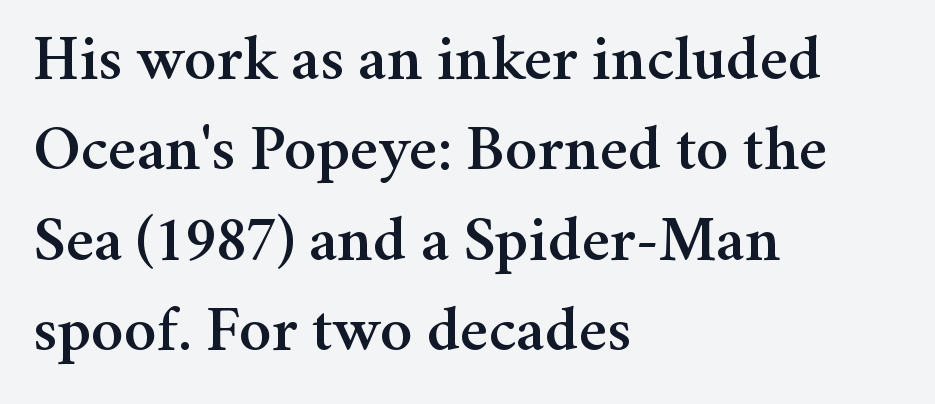
The image shows 65 px serif type, upright; set left-aligned, normal line spacing (1.39x), normal letter spacing, not underlined; medium stroke contrast and a medium x-height.
